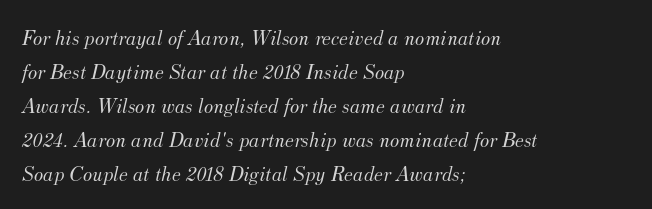
Q: Is the text bold? A: No.
Q: Is the text italic (slanted)? A: Yes, it leans right by about 12 degrees.
Q: Is the text underlined? A: No.
Q: How is the paragraph aligned? A: Left-aligned.
Q: Is the spacing between letters normal or unusually wide? A: Normal.
Q: Is the spacing between lines tight, normal or loose? A: Normal.
